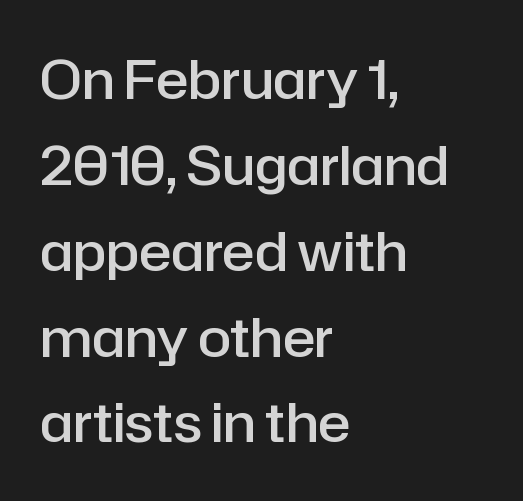
The image shows 54 px semibold sans-serif type, upright; set left-aligned, normal line spacing (1.59x), normal letter spacing, not underlined; low stroke contrast and a medium x-height.
